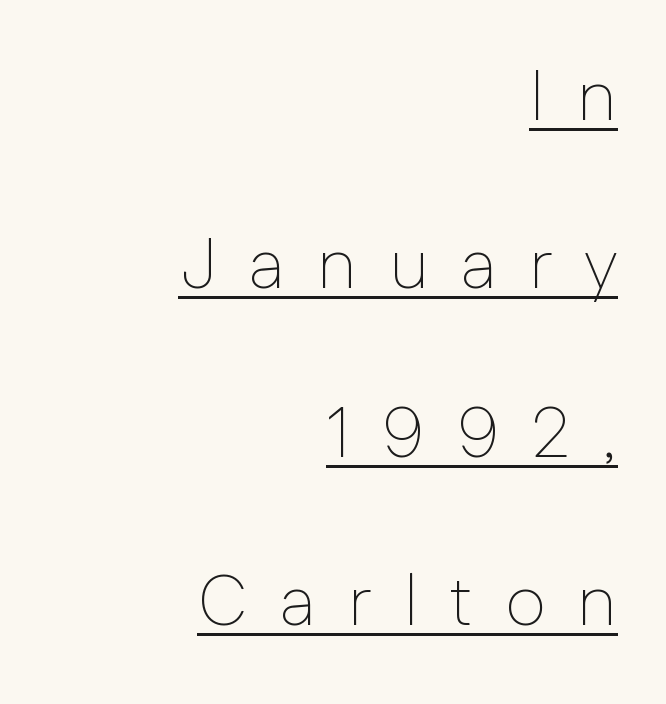
{"serif": "no", "italic": "no", "bold": "no", "weight": "thin", "width": "normal", "stroke_contrast": "low", "x_height": "medium", "monospaced": "no", "underline": "yes", "align": "right", "line_spacing": "loose", "line_spacing_ratio": 2.37, "letter_spacing": "wide", "letter_spacing_em": 0.44, "glyph_px": 71}
